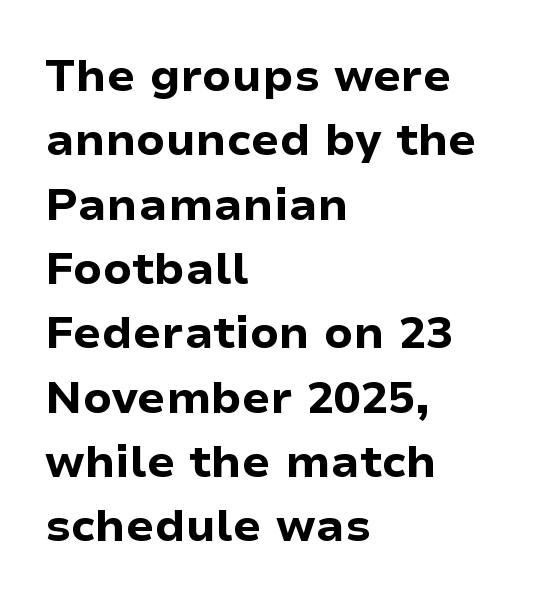
Q: Is the text bold? A: Yes.
Q: Is the text italic (slanted)? A: No, it is upright.
Q: Is the typeface a serif or a sans-serif typeface? A: Sans-serif.
Q: Is the text underlined? A: No.
Q: How is the paragraph aligned? A: Left-aligned.
Q: Is the spacing between letters normal or unusually wide? A: Normal.
Q: Is the spacing between lines tight, normal or loose? A: Normal.
Q: Width (condensed, normal, or wide)? A: Normal.
Q: Stroke contrast? A: Low.
Q: x-height? A: Medium.
Q: Monospaced? A: No.
